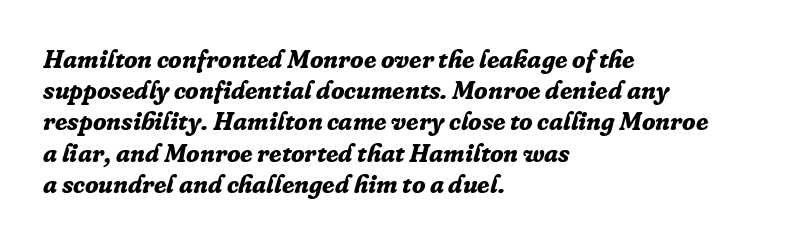
{"italic": "yes", "lean": "right", "slant_degrees": 16, "bold": "yes", "underline": "no", "align": "left", "line_spacing": "normal", "line_spacing_ratio": 1.25, "letter_spacing": "normal", "letter_spacing_em": 0.0, "glyph_px": 25}
